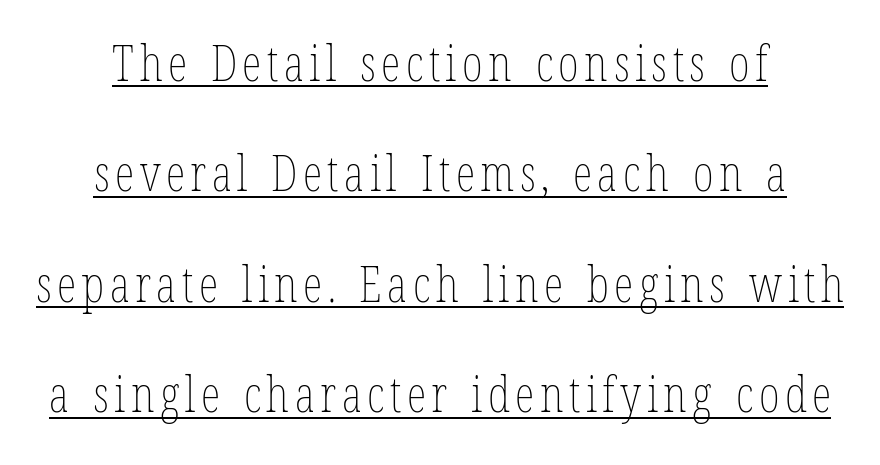
Q: Is the text bold? A: No.
Q: Is the text italic (slanted)? A: No, it is upright.
Q: Is the text underlined? A: Yes.
Q: How is the paragraph aligned? A: Centered.
Q: Is the spacing between lines tight, normal or loose? A: Loose.
Q: Width (condensed, normal, or wide)? A: Condensed.
Q: Stroke contrast? A: Low.
Q: x-height? A: Medium.
Q: Monospaced? A: No.
